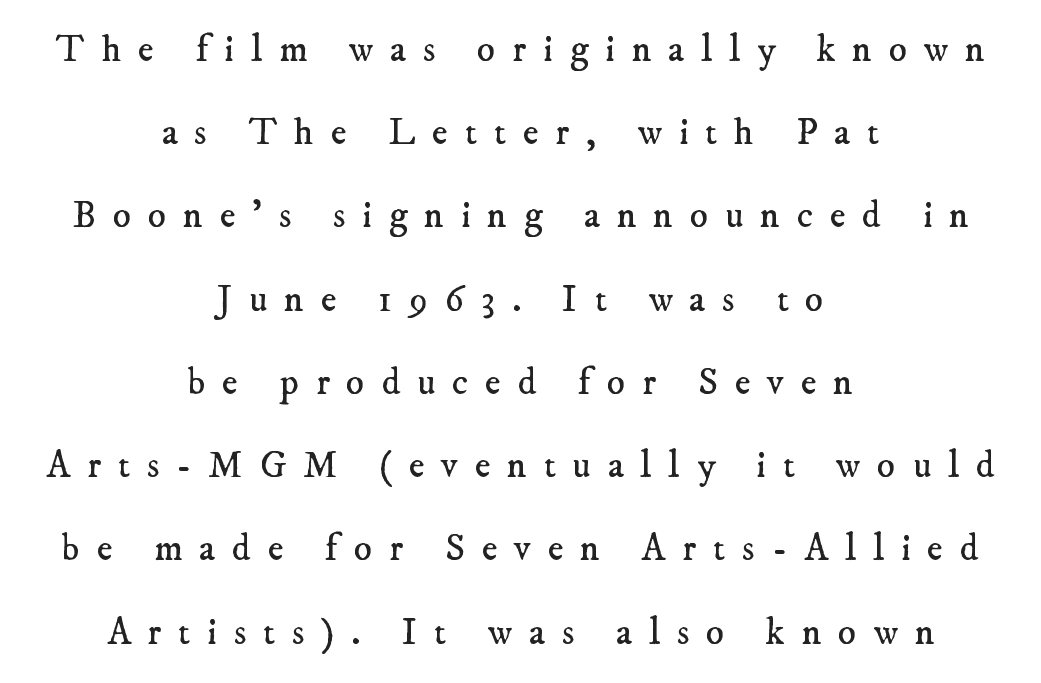
{"serif": "yes", "bold": "no", "weight": "regular", "width": "normal", "stroke_contrast": "low", "x_height": "small", "monospaced": "no", "underline": "no", "align": "center", "line_spacing": "loose", "line_spacing_ratio": 2.19, "letter_spacing": "wide", "letter_spacing_em": 0.44, "glyph_px": 38}
